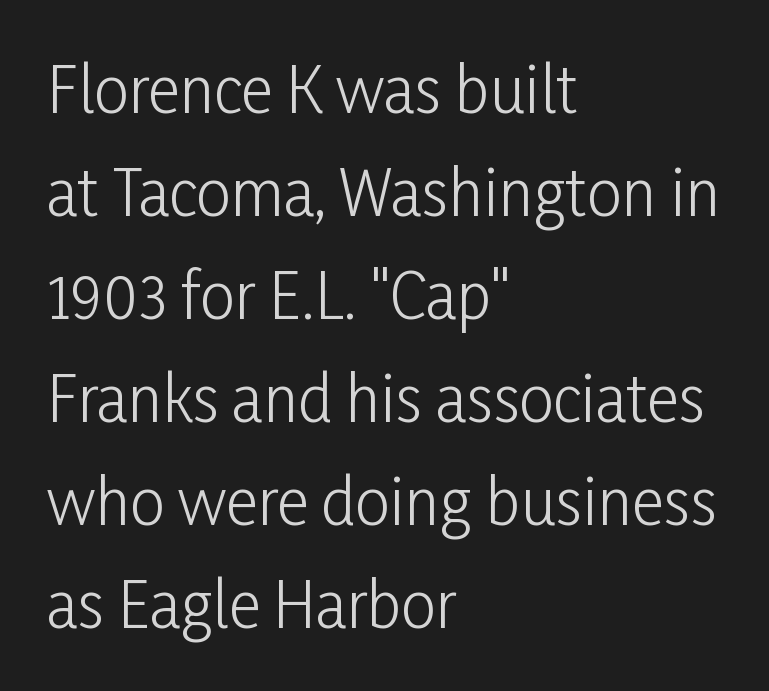
Check where the strokes stop: nothing finishes them off — pure sans. A typesetter would call this zero additional tracking. Summary of vertical rhythm: regular, with standard interline spacing. Underlining? Definitely not there. Unbolded letterforms with no extra heft. Is there any slant? The stems are plumb.
